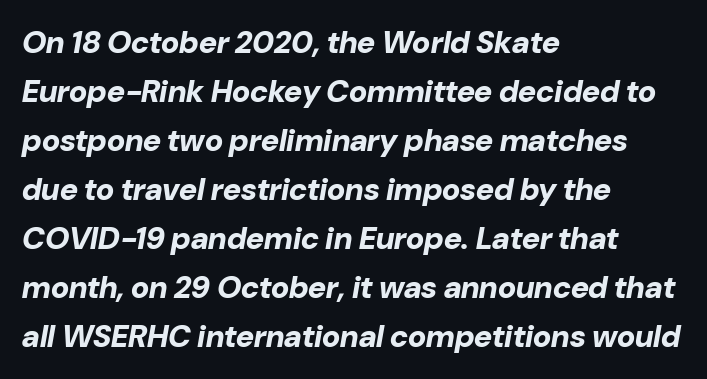
A typesetter would call this leading conventional body-copy spacing. You could call the tracking neutral — neither tight nor loose. Compared with an ordinary text face, these strokes are far heavier — a full bold. The space beneath each line is pristine and unruled. The text block is weighted toward the left margin, trailing off unevenly rightward.
